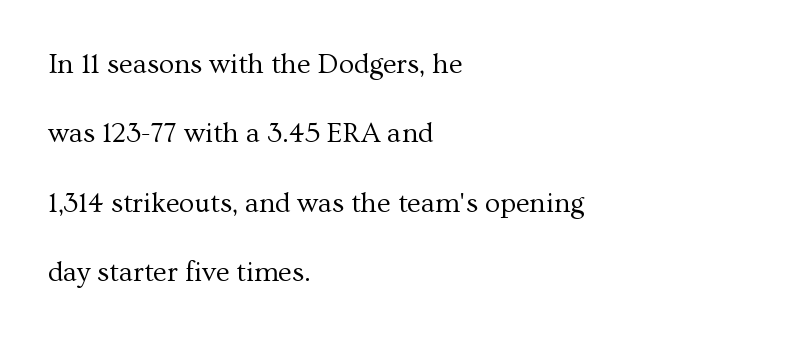
{"serif": "yes", "italic": "no", "bold": "no", "weight": "regular", "width": "normal", "stroke_contrast": "medium", "x_height": "medium", "monospaced": "no", "underline": "no", "align": "left", "line_spacing": "loose", "line_spacing_ratio": 2.48, "letter_spacing": "normal", "letter_spacing_em": 0.0, "glyph_px": 28}
